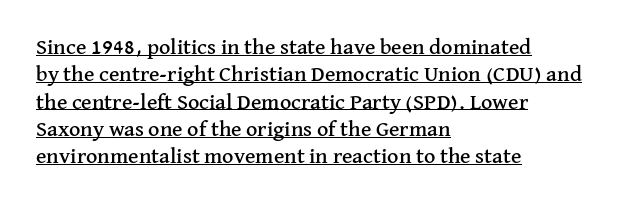
The image shows 22 px text type, upright; set left-aligned, line spacing 1.24x, normal letter spacing, underlined.
